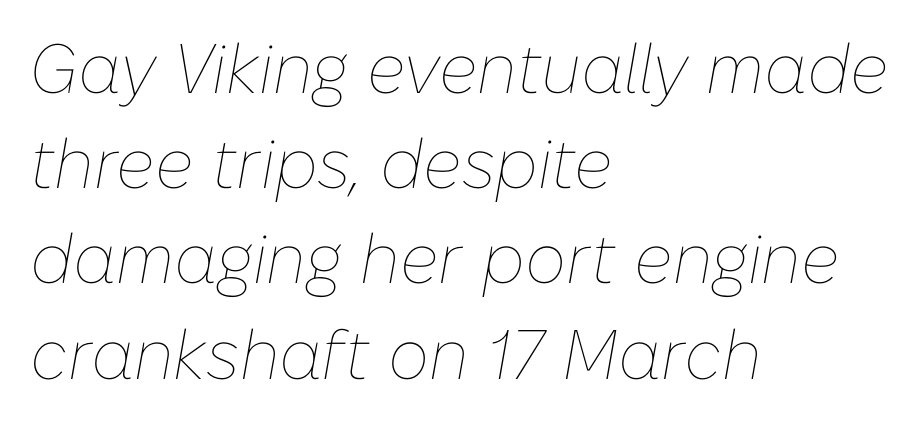
Q: Is the text bold? A: No.
Q: Is the text italic (slanted)? A: Yes, it leans right by about 10 degrees.
Q: Is the text underlined? A: No.
Q: How is the paragraph aligned? A: Left-aligned.
Q: Is the spacing between letters normal or unusually wide? A: Normal.
Q: Is the spacing between lines tight, normal or loose? A: Normal.
Q: Width (condensed, normal, or wide)? A: Normal.
Q: Stroke contrast? A: Low.
Q: x-height? A: Medium.
Q: Monospaced? A: No.
